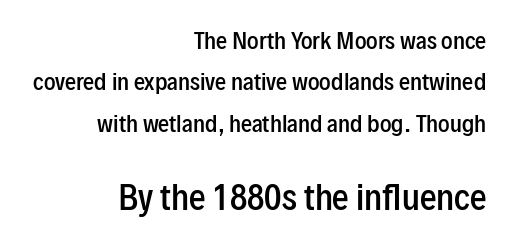
Spacing verdict: proportional, widths tailored to each character. The horizontal fit of the characters is conventional and even. Caption: multi-line text, flush right, ragged left. The second block has been scaled up relative to the first.
